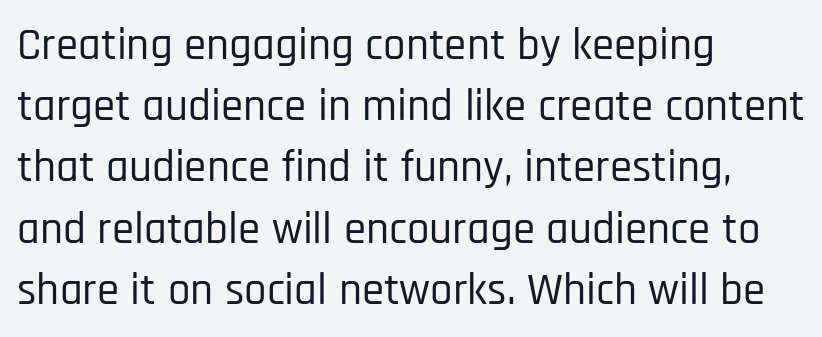
In terms of letterspacing, this is plain default setting. Each letter's strokes conclude bluntly, with no projecting serifs. Ordinary non-slanted type is in use. Varying glyph widths throughout — classic text-font behaviour. How would I describe the line gaps? Plain and ordinary. These lines stack with their left ends in a neat column.
